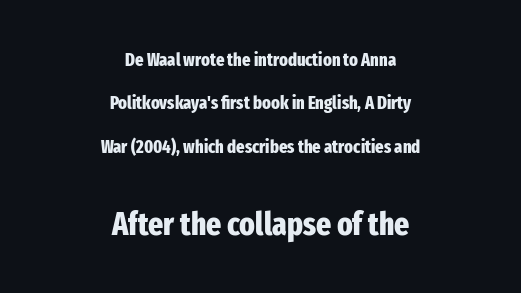
Q: Is the text bold? A: Yes.
Q: Is the text italic (slanted)? A: No, it is upright.
Q: Is the typeface a serif or a sans-serif typeface? A: Sans-serif.
Q: Is the text underlined? A: No.
Q: How is the paragraph aligned? A: Centered.
Q: Is the spacing between letters normal or unusually wide? A: Normal.
Q: Is the spacing between lines tight, normal or loose? A: Loose.
Q: Which block of text is set in a larger size, the first (top) or the second (bottom)? A: The second (bottom) one.
Q: Width (condensed, normal, or wide)? A: Condensed.
Q: Stroke contrast? A: Low.
Q: x-height? A: Medium.
Q: Monospaced? A: No.
